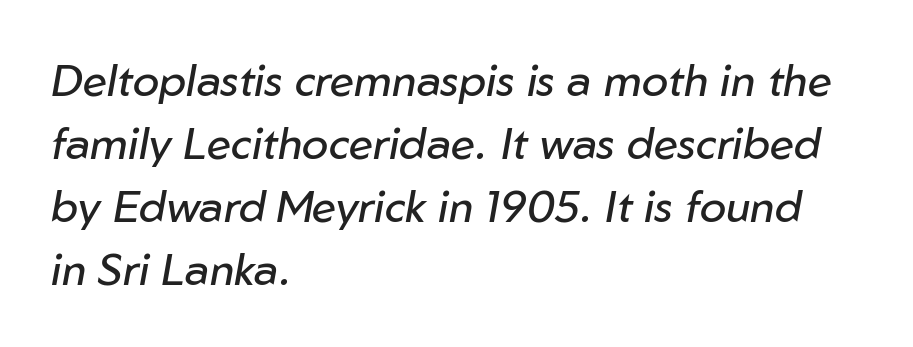
Q: Is the text bold? A: No.
Q: Is the text italic (slanted)? A: Yes, it leans right by about 10 degrees.
Q: Is the text underlined? A: No.
Q: How is the paragraph aligned? A: Left-aligned.
Q: Is the spacing between letters normal or unusually wide? A: Normal.
Q: Is the spacing between lines tight, normal or loose? A: Normal.
Q: Width (condensed, normal, or wide)? A: Normal.
Q: Stroke contrast? A: Low.
Q: x-height? A: Medium.
Q: Monospaced? A: No.
